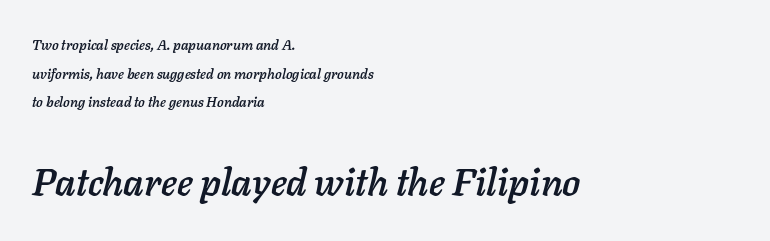
{"italic": "yes", "lean": "right", "slant_degrees": 11, "width": "normal", "stroke_contrast": "low", "x_height": "medium", "monospaced": "no", "underline": "no", "align": "left", "line_spacing": "loose", "line_spacing_ratio": 2.04, "letter_spacing": "normal", "letter_spacing_em": 0.0, "larger_block": "second", "size_ratio": 2.71, "glyph_px": 38}
